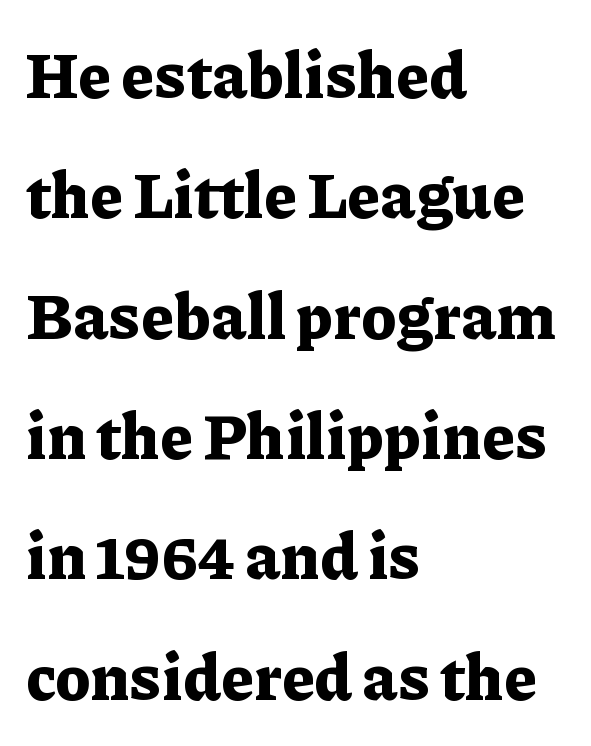
Q: Is the text bold? A: Yes.
Q: Is the text italic (slanted)? A: No, it is upright.
Q: Is the typeface a serif or a sans-serif typeface? A: Serif.
Q: Is the text underlined? A: No.
Q: How is the paragraph aligned? A: Left-aligned.
Q: Is the spacing between letters normal or unusually wide? A: Normal.
Q: Width (condensed, normal, or wide)? A: Normal.
Q: Stroke contrast? A: Low.
Q: x-height? A: Medium.
Q: Monospaced? A: No.
